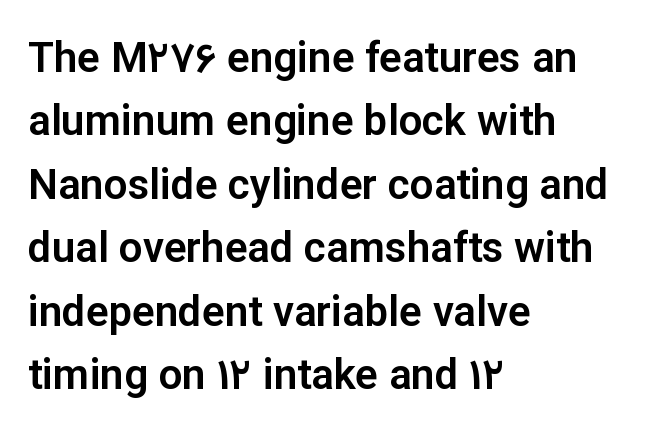
Q: Is the text italic (slanted)? A: No, it is upright.
Q: Is the typeface a serif or a sans-serif typeface? A: Sans-serif.
Q: Is the text underlined? A: No.
Q: How is the paragraph aligned? A: Left-aligned.
Q: Is the spacing between letters normal or unusually wide? A: Normal.
Q: Is the spacing between lines tight, normal or loose? A: Normal.
Q: Width (condensed, normal, or wide)? A: Normal.
Q: Stroke contrast? A: Low.
Q: x-height? A: Medium.
Q: Monospaced? A: No.
